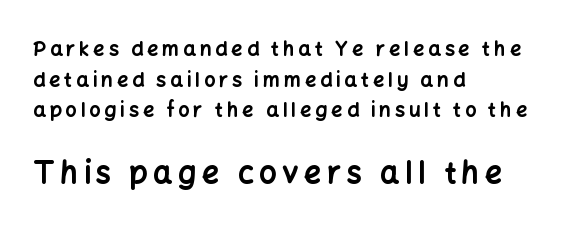
The image shows 30 px bold sans-serif type, upright; set left-aligned, normal line spacing (1.53x), not underlined; the second (bottom) block is 1.5x larger; low stroke contrast and a medium x-height.
